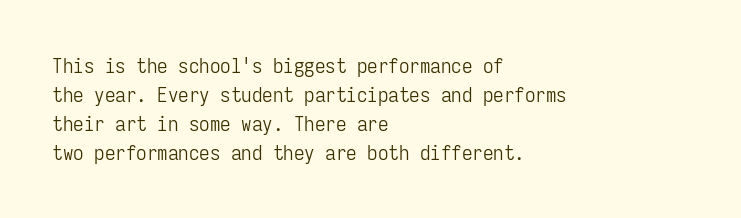
The image shows 21 px text type, upright; set left-aligned, normal line spacing (1.38x), normal letter spacing, not underlined.
